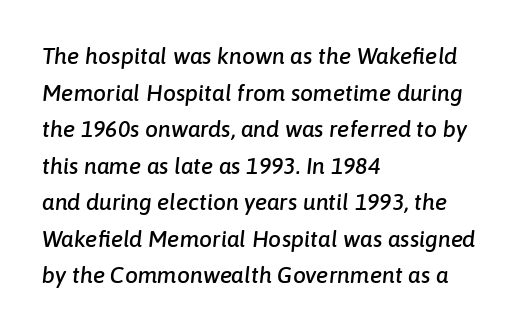
Q: Is the text italic (slanted)? A: Yes, it leans right by about 6 degrees.
Q: Is the text underlined? A: No.
Q: How is the paragraph aligned? A: Left-aligned.
Q: Is the spacing between letters normal or unusually wide? A: Normal.
Q: Is the spacing between lines tight, normal or loose? A: Normal.
